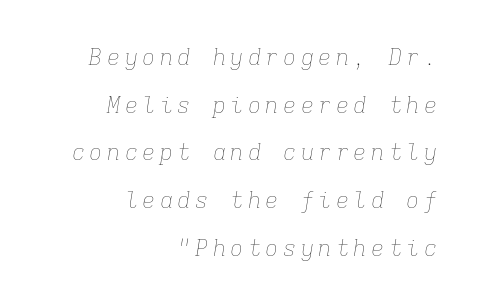
The whole block is typeset with a tilt. How would I describe the line gaps? Wide and relaxed. Which margin do the lines hug? The right one — the left edge is uneven. Glance below the letters and you will spot only blank space.
